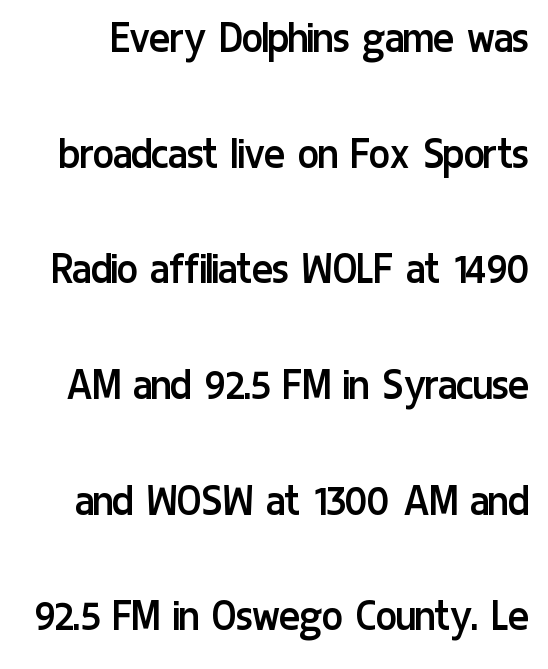
{"serif": "no", "italic": "no", "bold": "no", "weight": "regular", "width": "condensed", "stroke_contrast": "low", "x_height": "medium", "monospaced": "no", "underline": "no", "line_spacing": "loose", "line_spacing_ratio": 2.36, "letter_spacing": "normal", "letter_spacing_em": 0.0, "glyph_px": 49}
